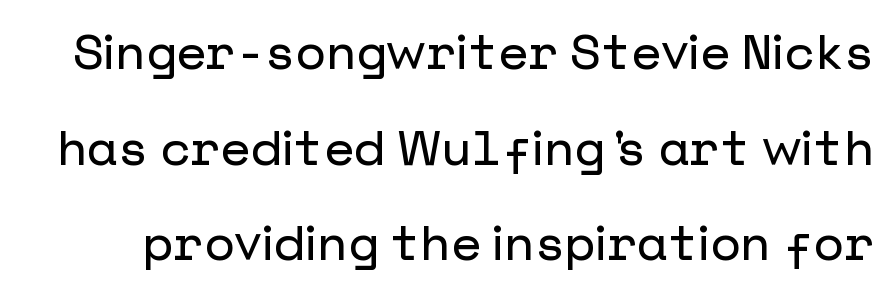
The passage shown is not underscored anywhere. The typeface chosen for these lines omits serifs. Look at the tracking — it's just the regular setting, nothing added. Does the lettering tilt? It doesn't — this is upright. Horizontal bands of white between lines are thick stripes.
